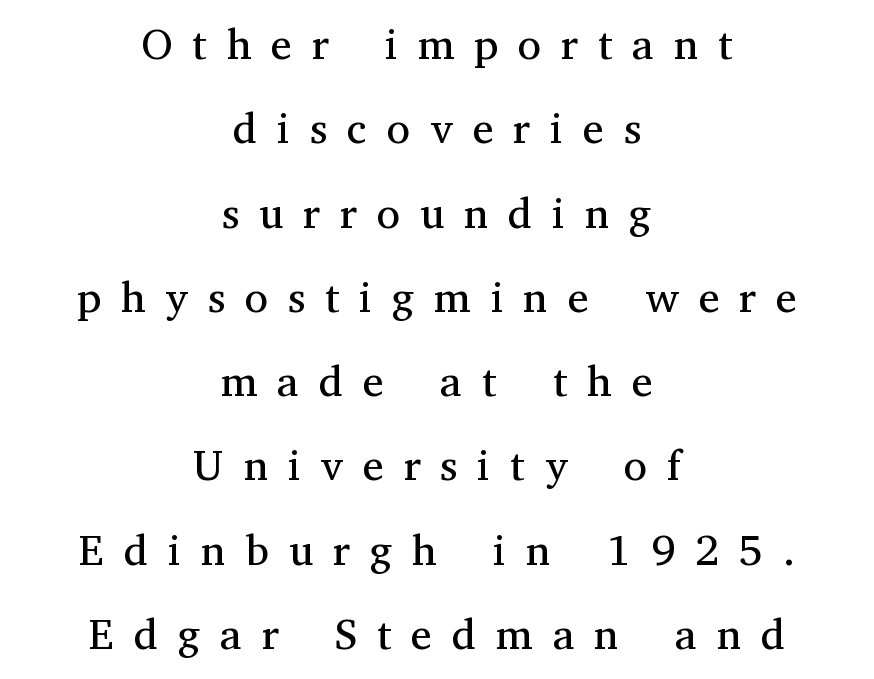
The image shows 43 px regular-weight serif type, upright; set centered, loose line spacing (1.96x), unusually wide letter spacing (+0.46 em), not underlined; medium stroke contrast and a medium x-height.
